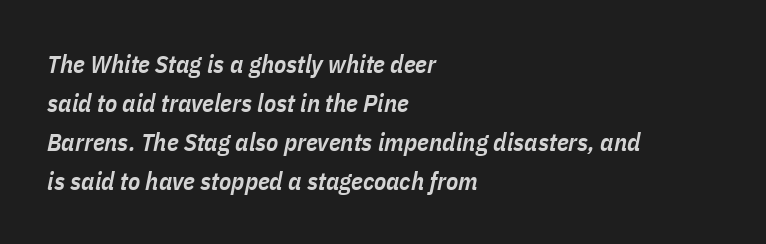
The image shows 25 px text type, italic (leaning right); set left-aligned, normal line spacing (1.56x), normal letter spacing, not underlined.
